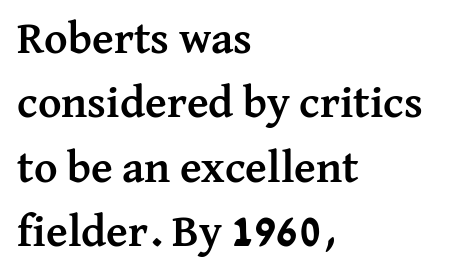
{"serif": "yes", "italic": "no", "bold": "yes", "weight": "semibold", "width": "normal", "stroke_contrast": "medium", "x_height": "medium", "monospaced": "no", "underline": "no", "align": "left", "line_spacing": "normal", "line_spacing_ratio": 1.43, "letter_spacing": "normal", "letter_spacing_em": 0.0, "glyph_px": 45}
